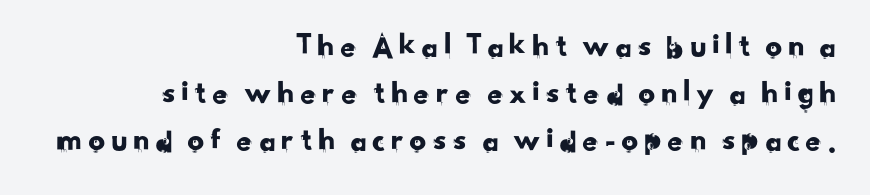
{"serif": "no", "width": "normal", "stroke_contrast": "low", "x_height": "small", "monospaced": "no", "underline": "no", "align": "right", "line_spacing": "normal", "line_spacing_ratio": 1.43, "glyph_px": 33}
